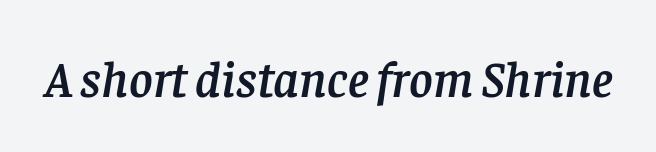
Q: Is the text italic (slanted)? A: Yes, it leans right by about 8 degrees.
Q: Is the typeface a serif or a sans-serif typeface? A: Serif.
Q: Is the text underlined? A: No.
Q: Is the spacing between letters normal or unusually wide? A: Normal.
Q: Width (condensed, normal, or wide)? A: Normal.
Q: Stroke contrast? A: Low.
Q: x-height? A: Large.
Q: Monospaced? A: No.
